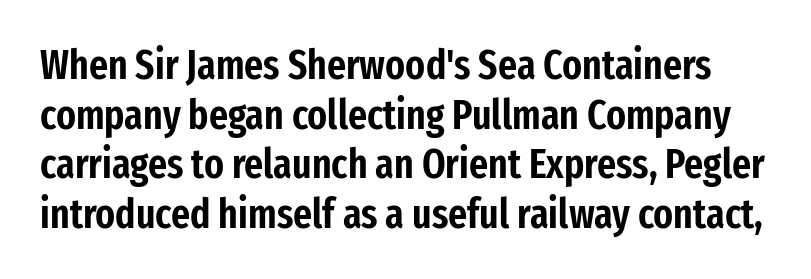
Q: Is the text italic (slanted)? A: No, it is upright.
Q: Is the typeface a serif or a sans-serif typeface? A: Sans-serif.
Q: Is the text underlined? A: No.
Q: Is the spacing between letters normal or unusually wide? A: Normal.
Q: Width (condensed, normal, or wide)? A: Condensed.
Q: Stroke contrast? A: Low.
Q: x-height? A: Medium.
Q: Monospaced? A: No.
